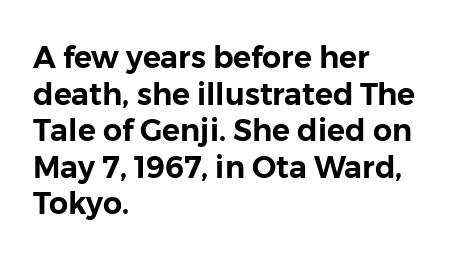
The image shows 30 px sans-serif type, upright; set left-aligned, line spacing 1.22x, normal letter spacing, not underlined; low stroke contrast and a medium x-height.
